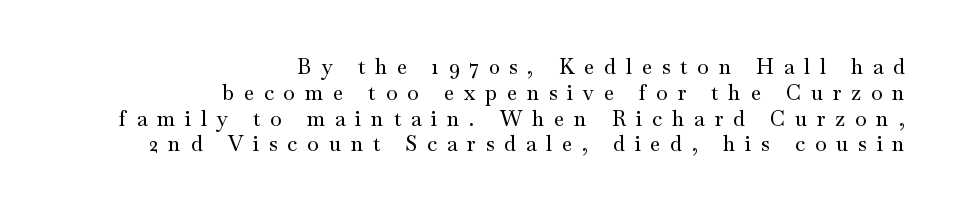
The image shows 21 px text type, upright; set right-aligned, line spacing 1.23x, unusually wide letter spacing (+0.47 em), not underlined.
